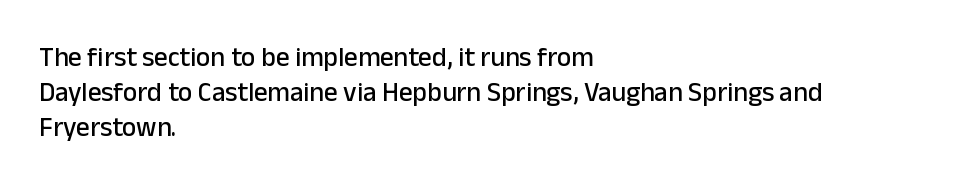
In CSS terms this would be text-align: left. Does the lettering tilt? It doesn't — this is upright. The strip under each line holds only bare page. Each word holds together tightly as a unit, with standard inter-letter gaps. These lines sit exactly where default settings would place them.
